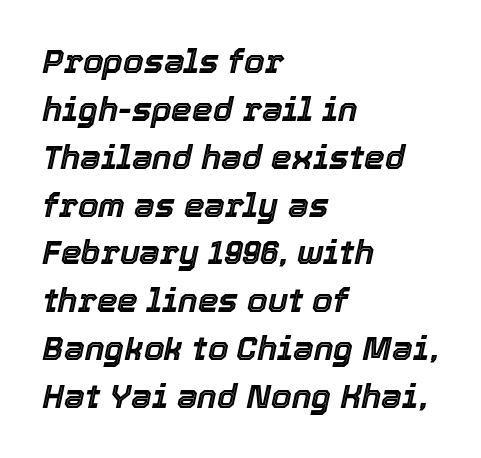
{"italic": "yes", "lean": "right", "slant_degrees": 12, "width": "normal", "x_height": "medium", "monospaced": "no", "underline": "no", "align": "left", "line_spacing": "normal", "line_spacing_ratio": 1.45, "letter_spacing": "normal", "letter_spacing_em": 0.0, "glyph_px": 33}
